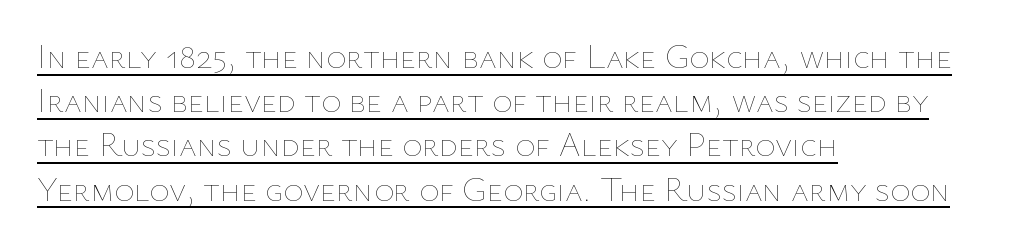
Q: Is the text bold? A: No.
Q: Is the text italic (slanted)? A: No, it is upright.
Q: Is the text underlined? A: Yes.
Q: How is the paragraph aligned? A: Left-aligned.
Q: Is the spacing between letters normal or unusually wide? A: Normal.
Q: Is the spacing between lines tight, normal or loose? A: Normal.
Q: Width (condensed, normal, or wide)? A: Normal.
Q: Stroke contrast? A: Low.
Q: x-height? A: Medium.
Q: Monospaced? A: No.
